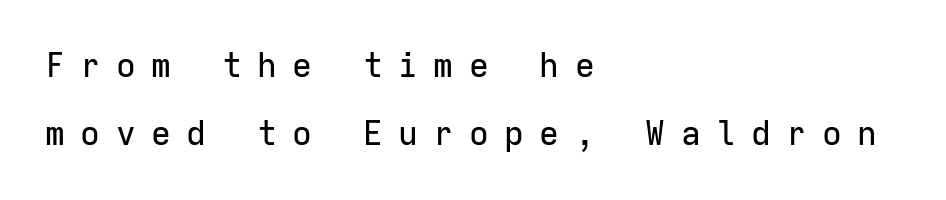
{"serif": "no", "italic": "no", "width": "normal", "stroke_contrast": "low", "x_height": "medium", "monospaced": "yes", "underline": "no", "align": "left", "line_spacing": "loose", "line_spacing_ratio": 2.05, "letter_spacing": "wide", "letter_spacing_em": 0.47, "glyph_px": 33}
